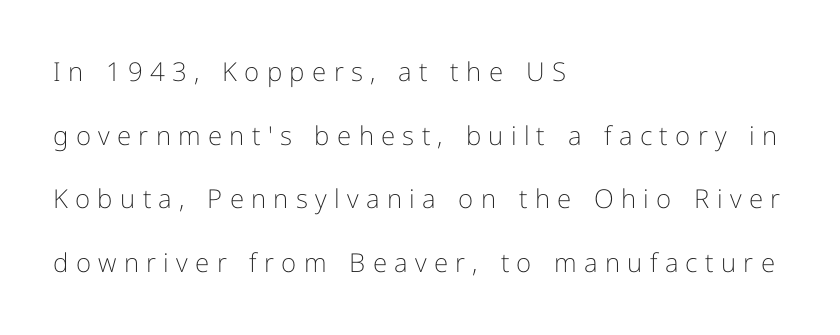
The specimen reads as upright at a glance. Letters rest on an invisible, unmarked baseline. This sample is left-justified, so line endings fall wherever the words run out. Vertical stems look standard width or narrower in stroke. Compared with typical paragraphs, the rows here are farther apart. The rendering inserts visible extra space after every character.
